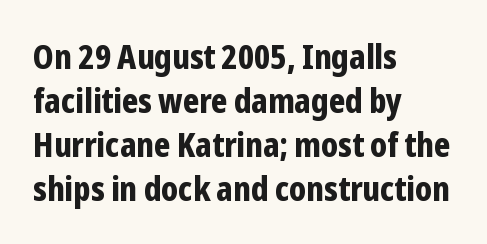
This is roman type, the default non-slanted kind. The letters advance in unequal steps, a hallmark of proportional type. I'd call this a sans setting — the letters go barefoot. The space between consecutive lines is moderate. Check the space under the baseline: it is left empty.
